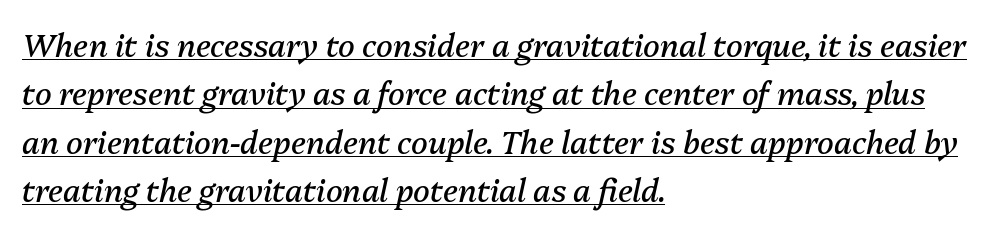
A light-to-regular cut is what we see here. Looks like someone drew a line under every word here. The rendering uses natural spacing where letterforms have individual widths. Each word holds together tightly as a unit, with standard inter-letter gaps.
